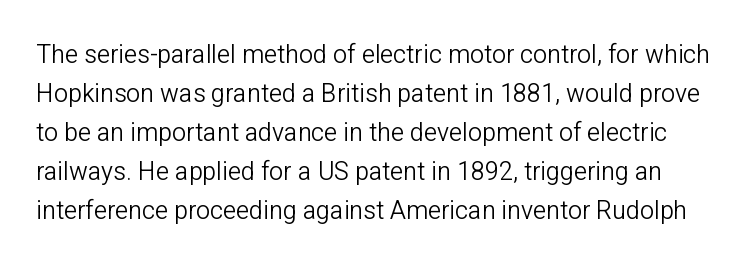
Q: Is the text bold? A: No.
Q: Is the text italic (slanted)? A: No, it is upright.
Q: Is the text underlined? A: No.
Q: Is the spacing between letters normal or unusually wide? A: Normal.
Q: Is the spacing between lines tight, normal or loose? A: Normal.
